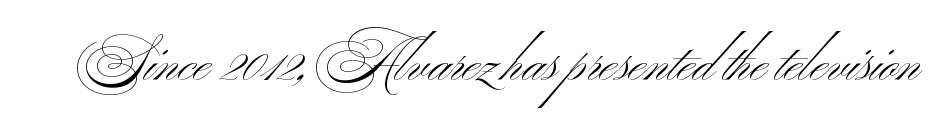
Q: Is the text bold? A: No.
Q: Is the typeface a serif or a sans-serif typeface? A: Sans-serif.
Q: Is the text underlined? A: No.
Q: Is the spacing between letters normal or unusually wide? A: Normal.
Q: Width (condensed, normal, or wide)? A: Wide.
Q: Stroke contrast? A: Medium.
Q: x-height? A: Small.
Q: Monospaced? A: No.
